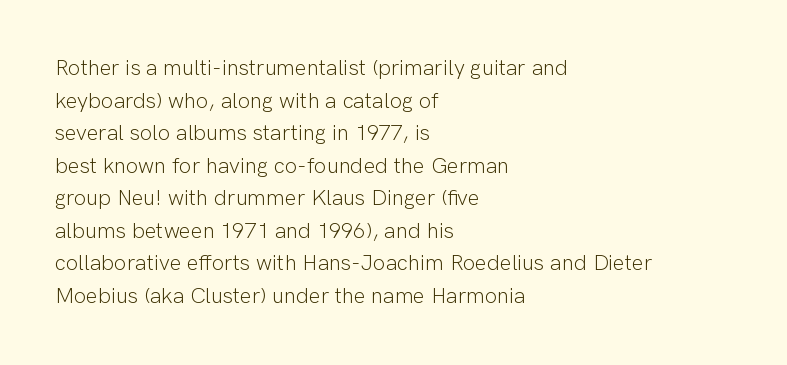
Rows of type keep a routine distance in the vertical direction. The space beneath each line is pristine and unruled. Which margin do the lines hug? The left one — the right edge is uneven. The letterforms sit shoulder to shoulder at normal distance.
